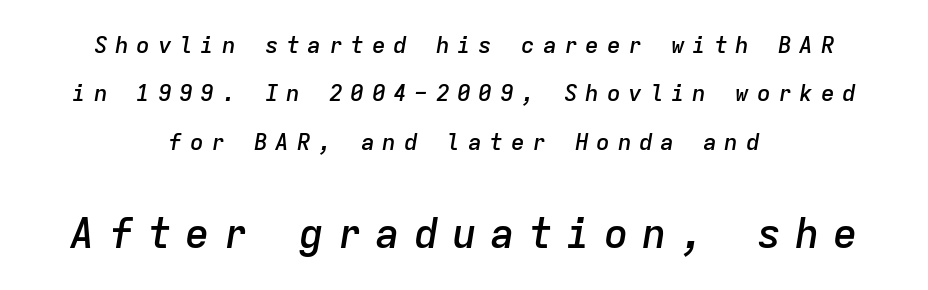
The image shows 41 px semibold type, italic (leaning right), monospaced; set centered, loose line spacing (2.1x), unusually wide letter spacing (+0.33 em), not underlined; the second (bottom) block is 1.78x larger; low stroke contrast and a medium x-height.
